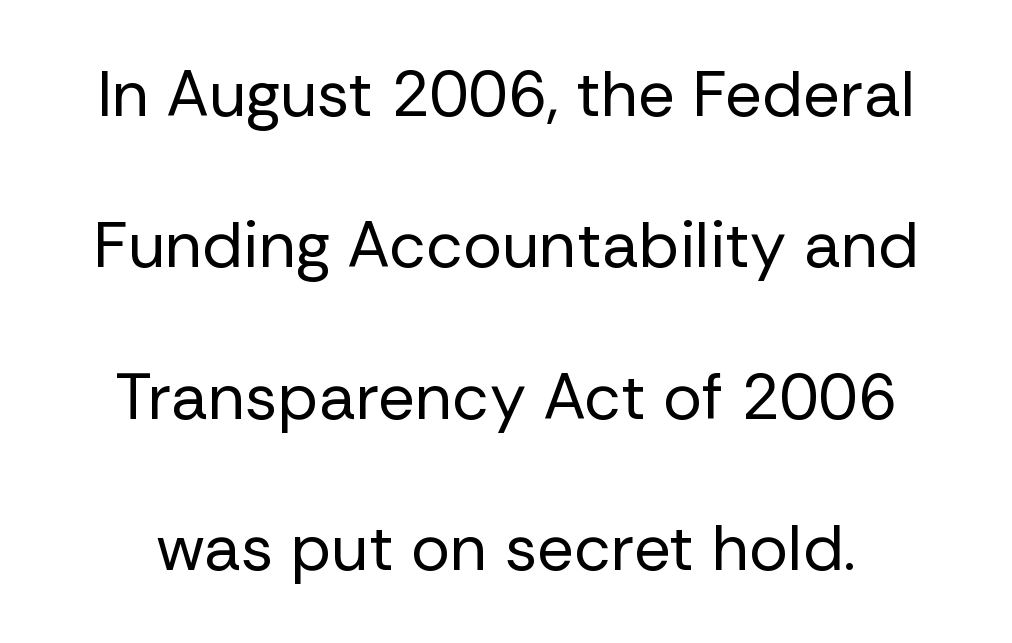
The image shows 65 px regular-weight sans-serif type, upright; set loose line spacing (2.33x), normal letter spacing, not underlined; low stroke contrast and a medium x-height.
